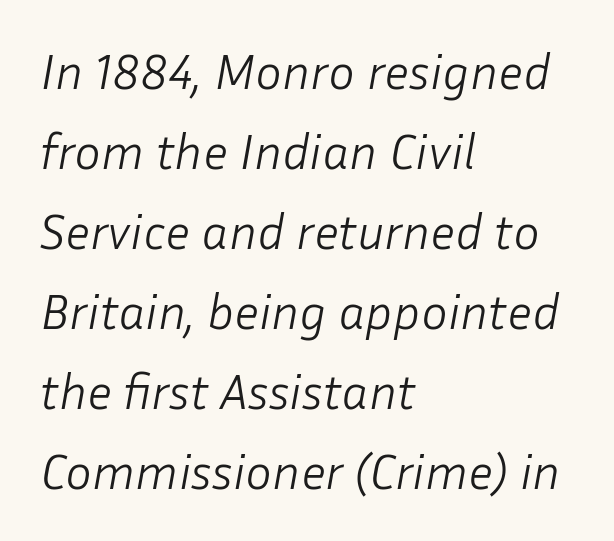
Rule under the text: the space is simply empty. On a weight scale, this lands at 450 or below. Where is the straight margin? On the left. Regular leading. Slant detected: the letters are inclined.
